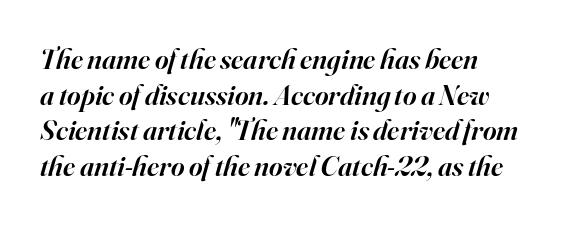
Q: Is the text bold? A: Semi-bold.
Q: Is the text italic (slanted)? A: Yes, it leans right by about 16 degrees.
Q: Is the typeface a serif or a sans-serif typeface? A: Serif.
Q: Is the text underlined? A: No.
Q: How is the paragraph aligned? A: Left-aligned.
Q: Is the spacing between letters normal or unusually wide? A: Normal.
Q: Width (condensed, normal, or wide)? A: Normal.
Q: Stroke contrast? A: High.
Q: x-height? A: Small.
Q: Monospaced? A: No.
